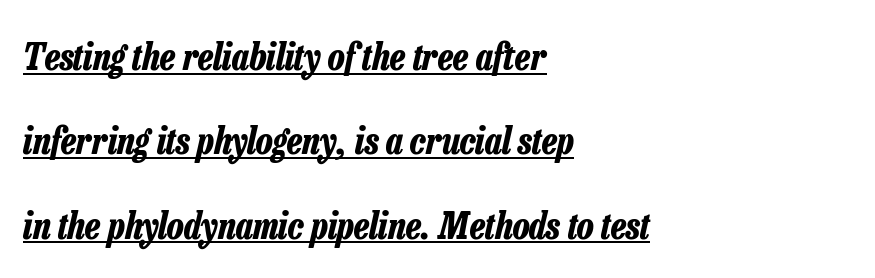
The image shows 37 px bold, condensed type, italic (leaning right); set left-aligned, loose line spacing (2.28x), normal letter spacing, underlined; low stroke contrast and a medium x-height.
